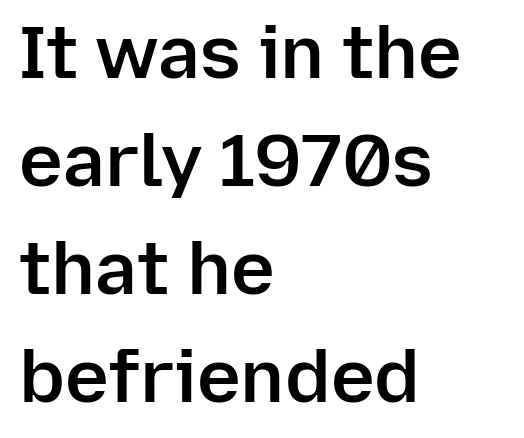
Are there feet on the stems? There aren't — it's a sans. A typesetter would call this zero additional tracking. The rendering anchors every line to the left-hand side. How would I describe the line gaps? Plain and ordinary. No italicization has been applied; the sample stays upright.
